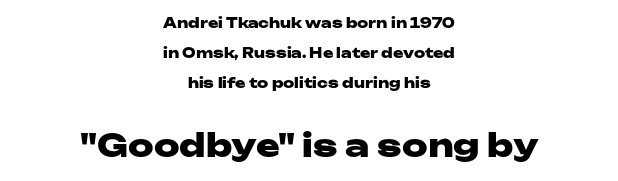
Descenders are the only things crossing below the line. This block would shrink considerably if given ordinary leading; it's expanded now. No extra tracking has been applied to these lines. Is the block centered? Yes — each line is placed symmetrically about the middle.
